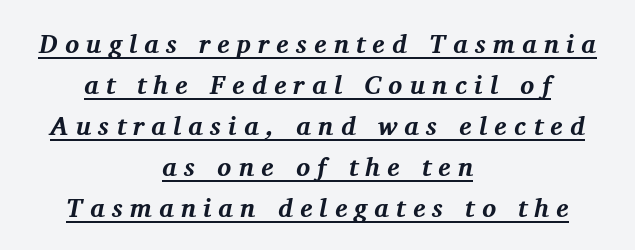
Vertically, the passage feels balanced, rows spaced as you'd expect. Slant detected: the letters are inclined. The paragraph shown floats in the horizontal middle. Each glyph is drawn with heavy, bold strokes.
